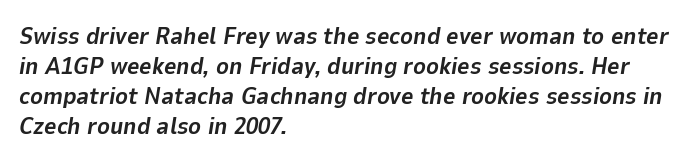
Q: Is the text bold? A: Yes.
Q: Is the text italic (slanted)? A: Yes, it leans right by about 9 degrees.
Q: Is the text underlined? A: No.
Q: How is the paragraph aligned? A: Left-aligned.
Q: Is the spacing between letters normal or unusually wide? A: Normal.
Q: Is the spacing between lines tight, normal or loose? A: Normal.
